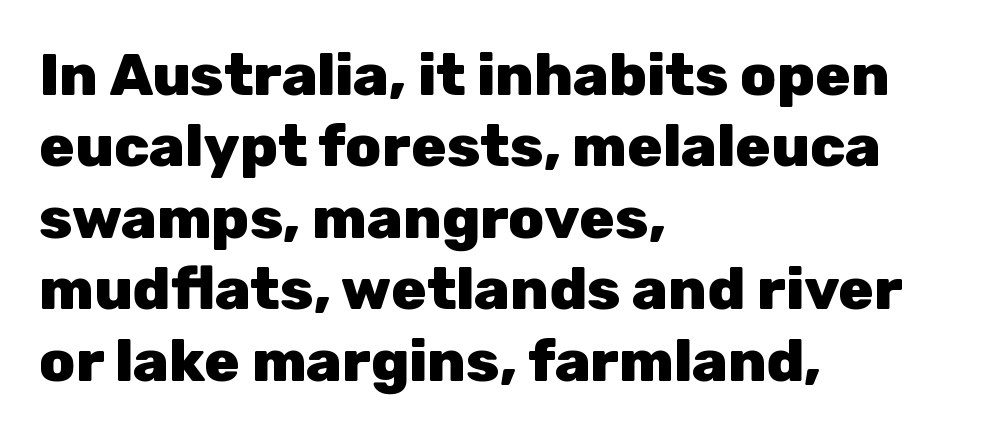
Q: Is the text bold? A: Yes.
Q: Is the text italic (slanted)? A: No, it is upright.
Q: Is the typeface a serif or a sans-serif typeface? A: Sans-serif.
Q: Is the text underlined? A: No.
Q: How is the paragraph aligned? A: Left-aligned.
Q: Is the spacing between letters normal or unusually wide? A: Normal.
Q: Width (condensed, normal, or wide)? A: Normal.
Q: Stroke contrast? A: Low.
Q: x-height? A: Medium.
Q: Monospaced? A: No.
